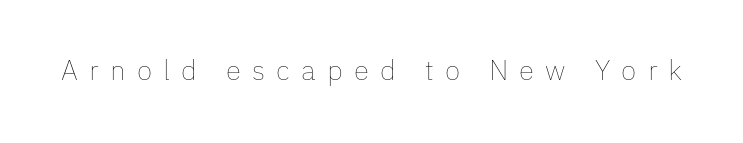
Q: Is the text bold? A: No.
Q: Is the text italic (slanted)? A: No, it is upright.
Q: Is the text underlined? A: No.
Q: Is the spacing between letters normal or unusually wide? A: Unusually wide.
Q: Width (condensed, normal, or wide)? A: Normal.
Q: Stroke contrast? A: Low.
Q: x-height? A: Medium.
Q: Monospaced? A: No.
